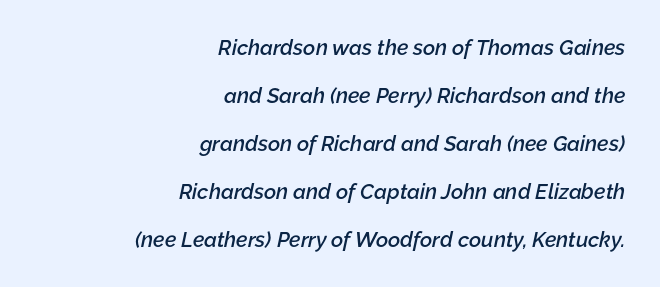
Q: Is the text bold? A: Semi-bold.
Q: Is the text italic (slanted)? A: Yes, it leans right by about 12 degrees.
Q: Is the text underlined? A: No.
Q: How is the paragraph aligned? A: Right-aligned.
Q: Is the spacing between letters normal or unusually wide? A: Normal.
Q: Is the spacing between lines tight, normal or loose? A: Loose.
